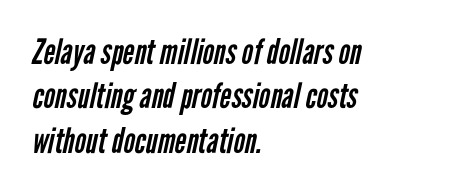
{"serif": "no", "bold": "no", "weight": "regular", "width": "condensed", "stroke_contrast": "low", "x_height": "medium", "monospaced": "no", "underline": "no", "align": "left", "line_spacing": "normal", "line_spacing_ratio": 1.27, "letter_spacing": "normal", "letter_spacing_em": 0.0, "glyph_px": 35}
